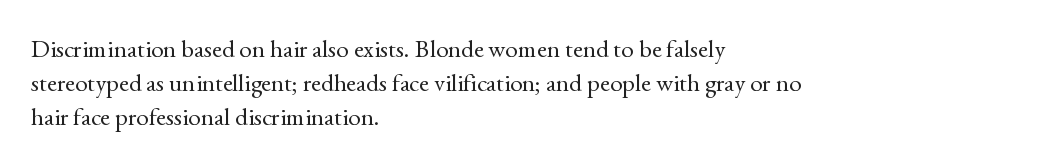
A normal amount of white space separates one row of letters from the next. Honestly, the letter spacing is just normal — you wouldn't notice it. The font's upright variant was chosen for this text. Is this a heavy cut? Hardly; it is regular or lighter. Caption: multi-line text, flush left, ragged right.
